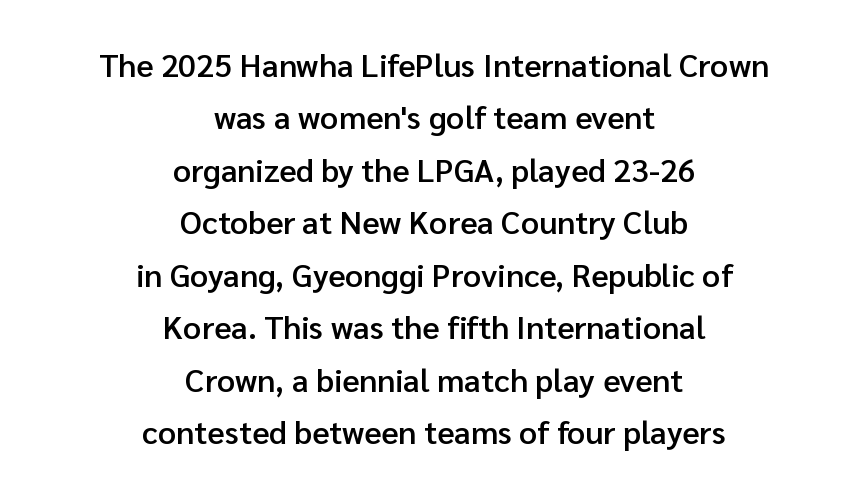
The image shows 32 px semibold sans-serif type, upright; set centered, normal line spacing (1.64x), normal letter spacing, not underlined; low stroke contrast and a medium x-height.
